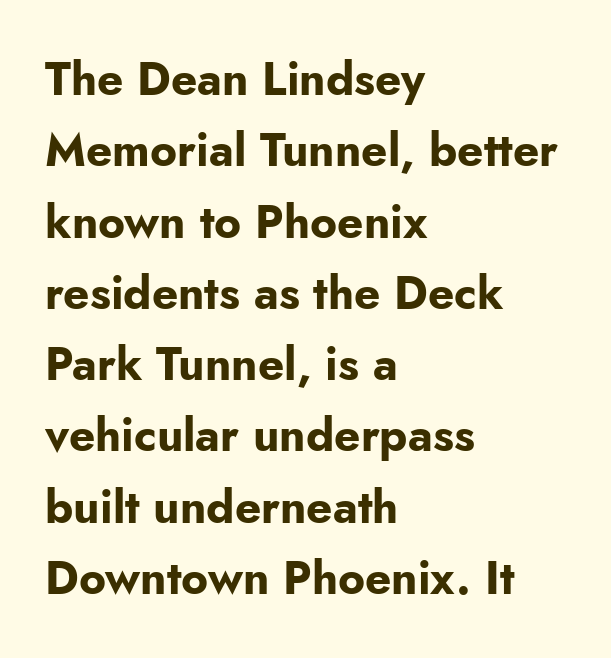
In terms of letterspacing, this is plain default setting. Compared with a centered layout, this one pins lines to the left instead. Is the type bold? Yes — the strokes are clearly thick and heavy. Just letters on the line, the space beneath them empty.
